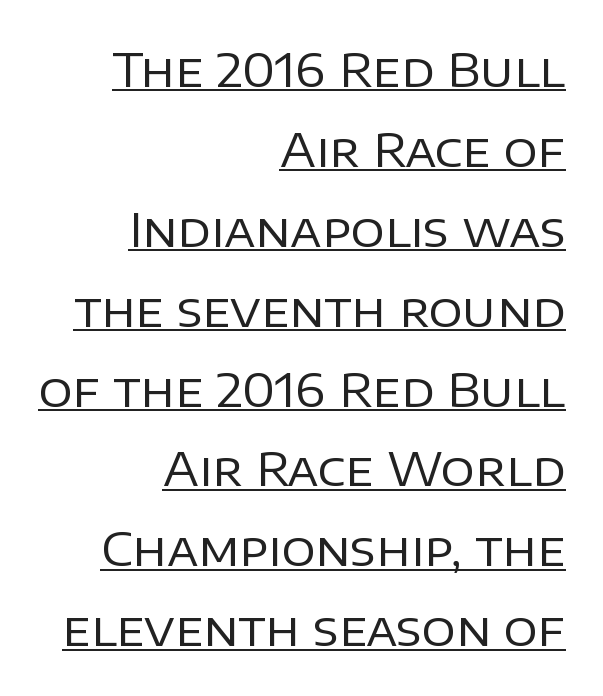
{"serif": "no", "italic": "no", "bold": "no", "weight": "regular", "width": "normal", "stroke_contrast": "low", "x_height": "large", "monospaced": "no", "underline": "yes", "align": "right", "line_spacing": "normal", "line_spacing_ratio": 1.7, "letter_spacing": "normal", "letter_spacing_em": 0.0, "glyph_px": 47}
